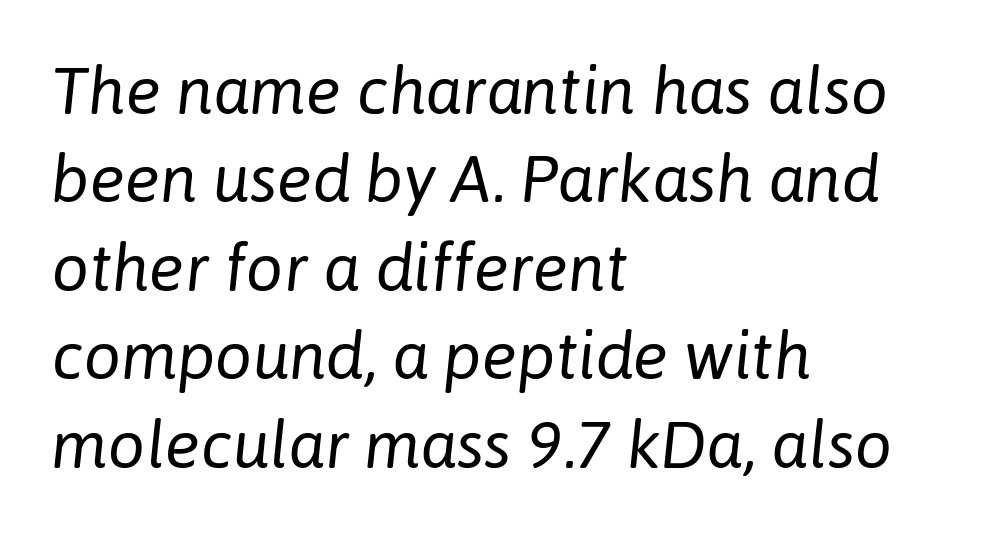
{"italic": "yes", "lean": "right", "slant_degrees": 6, "bold": "no", "weight": "regular", "width": "normal", "stroke_contrast": "low", "x_height": "medium", "monospaced": "no", "underline": "no", "align": "left", "line_spacing": "normal", "line_spacing_ratio": 1.34, "letter_spacing": "normal", "letter_spacing_em": 0.0, "glyph_px": 66}
